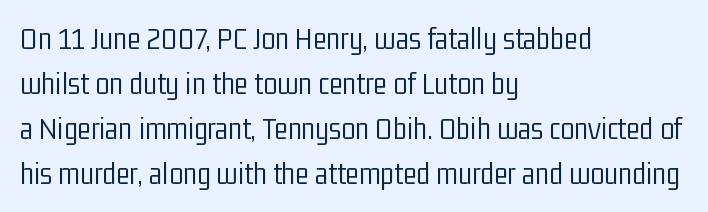
Stems here are at most as thick as an everyday book face. Note: no serifs on the glyphs. Descenders are the only things crossing below the line. Layout note: lines flush left. How would I describe the line gaps? Plain and ordinary.
